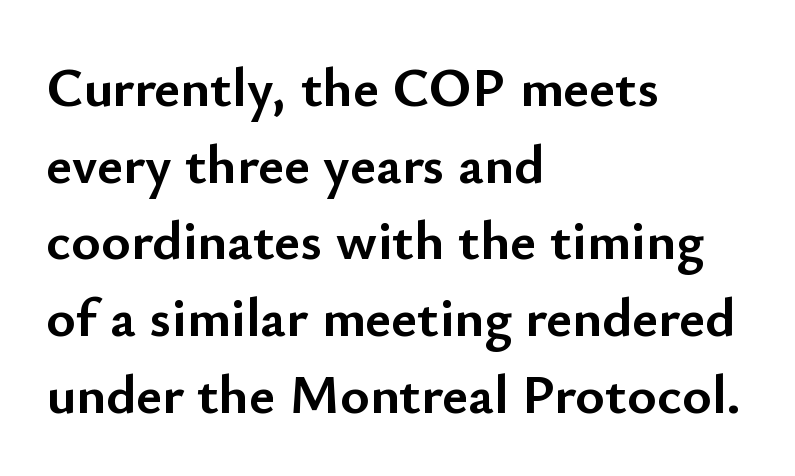
This is roman type, the default non-slanted kind. Summary of vertical rhythm: regular, with standard interline spacing. Is this a fixed-width face? No — the glyphs have proportional, varying widths. The passage shown is not underscored anywhere.
